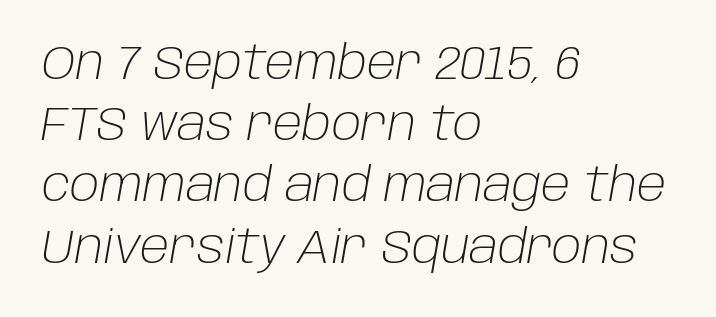
Q: Is the text bold? A: No.
Q: Is the text italic (slanted)? A: Yes, it leans right by about 10 degrees.
Q: Is the text underlined? A: No.
Q: How is the paragraph aligned? A: Left-aligned.
Q: Is the spacing between letters normal or unusually wide? A: Normal.
Q: Is the spacing between lines tight, normal or loose? A: Normal.
Q: Width (condensed, normal, or wide)? A: Normal.
Q: Stroke contrast? A: Low.
Q: x-height? A: Large.
Q: Monospaced? A: No.
